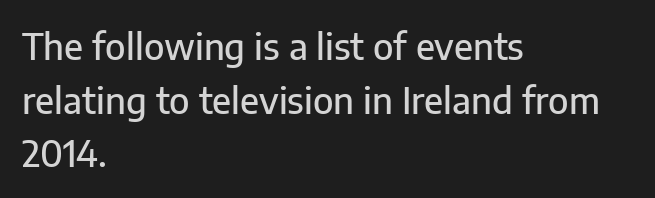
The glyphs are unaccompanied by any horizontal stroke below them. The typography opts for an upright posture over an oblique one. The ragged edge is on the right, which tells us the setting is flush left. The glyphs in this specimen are sans serif. The type is set solid horizontally, with unmodified tracking.
